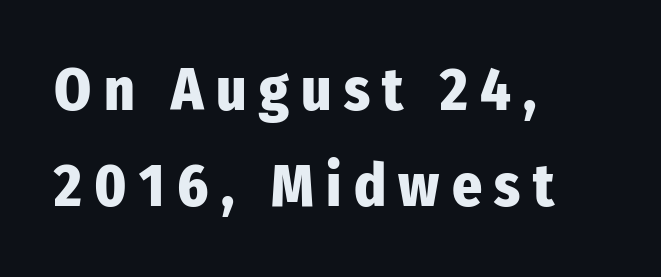
The image shows 59 px heavy, condensed sans-serif type, upright; set left-aligned, normal line spacing (1.63x), unusually wide letter spacing (+0.21 em), not underlined; low stroke contrast and a medium x-height.
